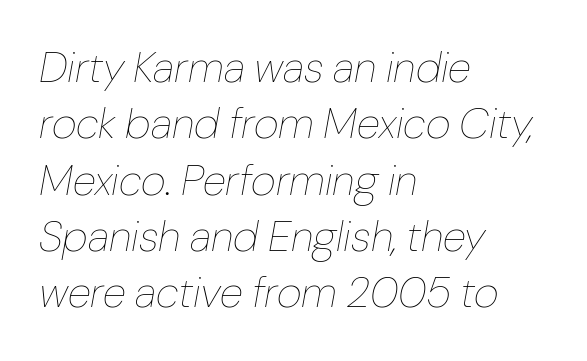
{"italic": "yes", "lean": "right", "slant_degrees": 10, "bold": "no", "weight": "thin", "width": "normal", "stroke_contrast": "low", "x_height": "medium", "monospaced": "no", "underline": "no", "align": "left", "line_spacing": "normal", "line_spacing_ratio": 1.31, "letter_spacing": "normal", "letter_spacing_em": 0.0, "glyph_px": 43}
